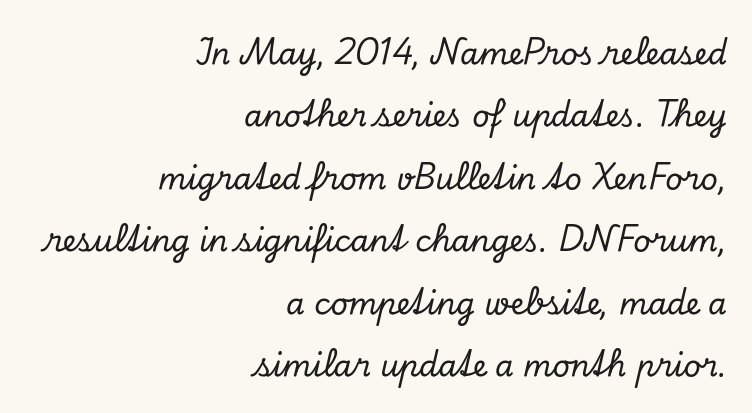
The image shows 30 px serif type, italic (leaning right); set right-aligned, loose line spacing (2.08x), normal letter spacing, not underlined; low stroke contrast and a small x-height.
